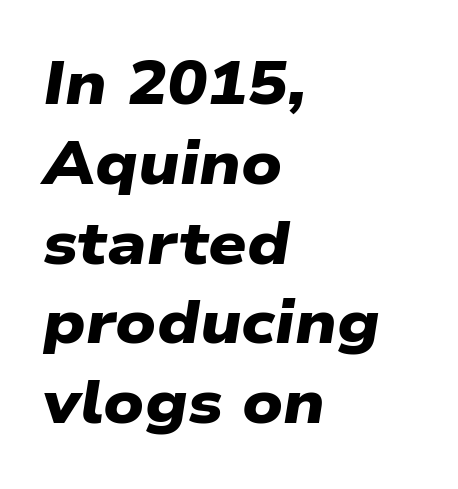
The image shows 60 px heavy, wide sans-serif type; set left-aligned, normal line spacing (1.33x), normal letter spacing, not underlined; low stroke contrast and a medium x-height.
